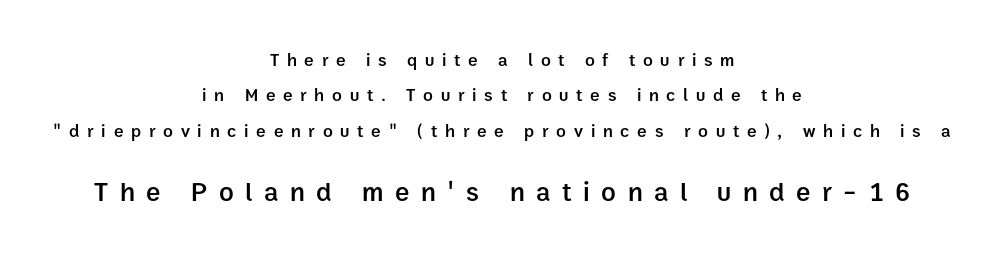
Q: Is the text bold? A: Semi-bold.
Q: Is the text italic (slanted)? A: No, it is upright.
Q: Is the text underlined? A: No.
Q: How is the paragraph aligned? A: Centered.
Q: Is the spacing between letters normal or unusually wide? A: Unusually wide.
Q: Is the spacing between lines tight, normal or loose? A: Loose.
Q: Which block of text is set in a larger size, the first (top) or the second (bottom)? A: The second (bottom) one.
